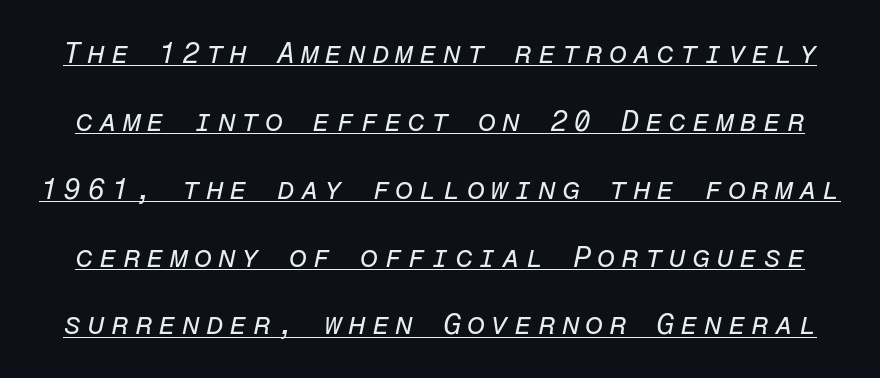
{"italic": "yes", "lean": "right", "slant_degrees": 12, "bold": "no", "weight": "regular", "width": "normal", "stroke_contrast": "low", "x_height": "medium", "monospaced": "yes", "underline": "yes", "line_spacing": "loose", "line_spacing_ratio": 2.34, "letter_spacing": "wide", "letter_spacing_em": 0.2, "glyph_px": 29}
